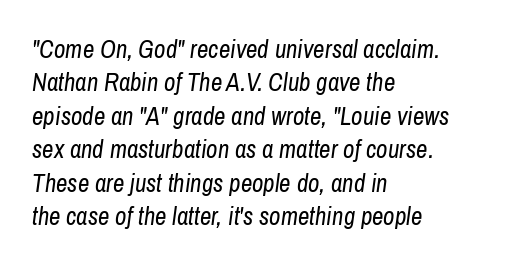
Leading: standard. Italic? Definitely — the glyphs are oblique. There is no visible air inserted between adjacent glyphs. Is this a heavy cut? Hardly; it is regular or lighter. Layout note: lines flush left. The passage shown is not underscored anywhere.
